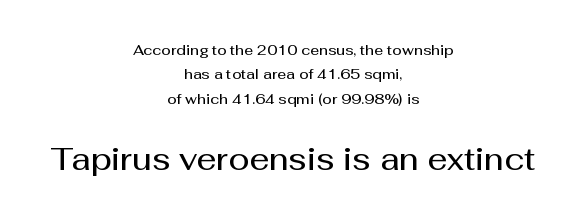
{"serif": "no", "italic": "no", "bold": "semi", "weight": "semibold", "width": "normal", "stroke_contrast": "medium", "x_height": "medium", "monospaced": "no", "underline": "no", "align": "center", "line_spacing_ratio": 1.74, "letter_spacing": "normal", "letter_spacing_em": 0.0, "larger_block": "second", "size_ratio": 2.21, "glyph_px": 31}
